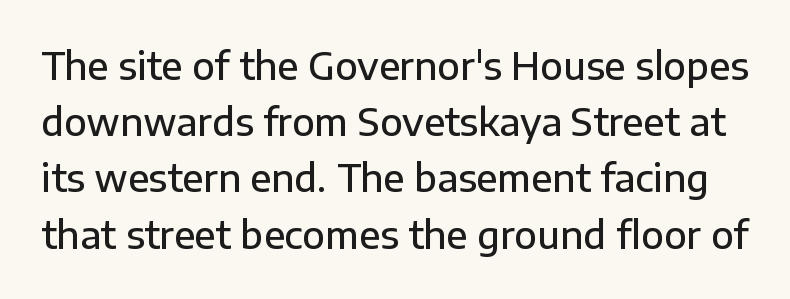
The image shows 37 px semibold sans-serif type, upright; set normal line spacing (1.52x), normal letter spacing, not underlined; low stroke contrast and a medium x-height.
